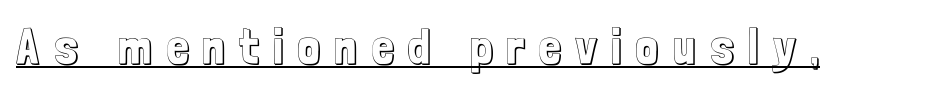
{"italic": "no", "width": "condensed", "x_height": "medium", "monospaced": "no", "underline": "yes", "letter_spacing": "wide", "letter_spacing_em": 0.29, "glyph_px": 49}
